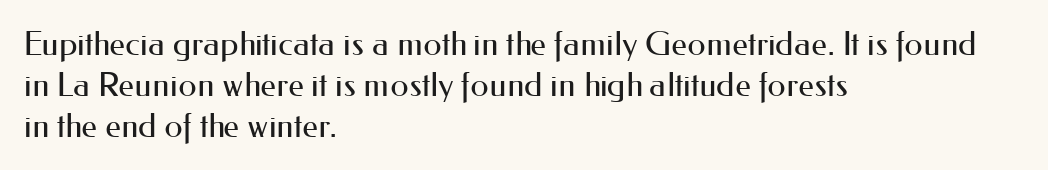
Nothing sits at the stroke ends, so this counts as sans-serif. It's the straight-up-and-down kind of type. The setting favours the left margin, as ordinary paragraphs usually do. The line texture is even and compact thanks to regular tracking. The zone under the glyphs is completely vacant. The passage shown is typed in a proportional face where columns would drift.
